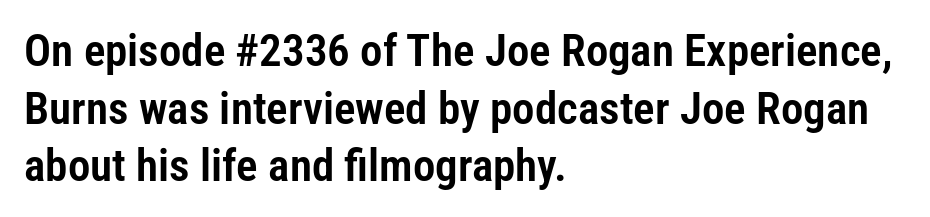
Q: Is the text italic (slanted)? A: No, it is upright.
Q: Is the typeface a serif or a sans-serif typeface? A: Sans-serif.
Q: Is the text underlined? A: No.
Q: How is the paragraph aligned? A: Left-aligned.
Q: Is the spacing between letters normal or unusually wide? A: Normal.
Q: Is the spacing between lines tight, normal or loose? A: Normal.
Q: Width (condensed, normal, or wide)? A: Condensed.
Q: Stroke contrast? A: Low.
Q: x-height? A: Medium.
Q: Monospaced? A: No.
